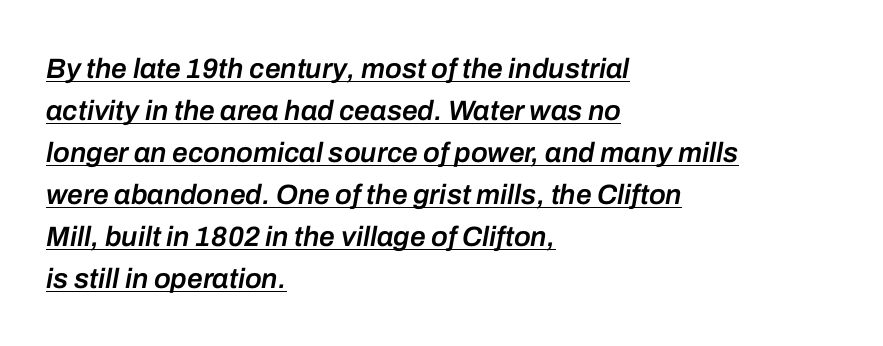
Q: Is the text bold? A: Semi-bold.
Q: Is the text italic (slanted)? A: Yes, it leans right by about 10 degrees.
Q: Is the text underlined? A: Yes.
Q: How is the paragraph aligned? A: Left-aligned.
Q: Is the spacing between letters normal or unusually wide? A: Normal.
Q: Is the spacing between lines tight, normal or loose? A: Normal.
Q: Width (condensed, normal, or wide)? A: Normal.
Q: Stroke contrast? A: Low.
Q: x-height? A: Medium.
Q: Monospaced? A: No.
